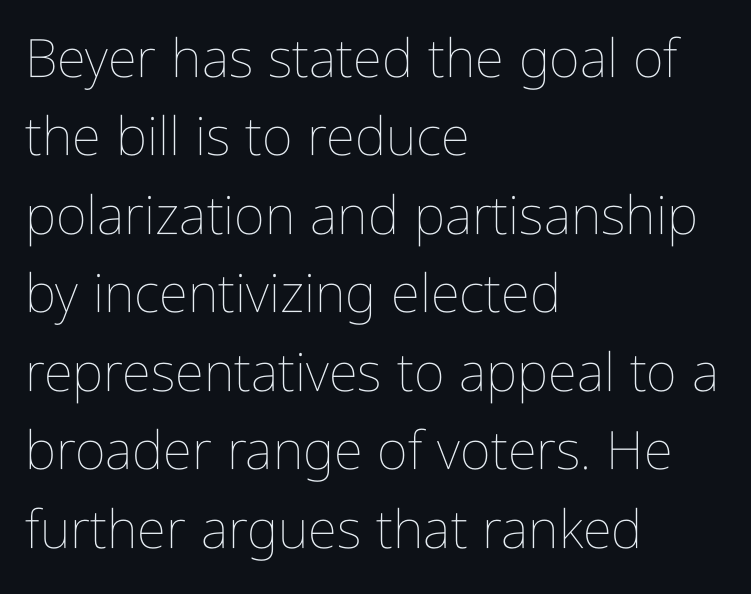
{"italic": "no", "bold": "no", "weight": "thin", "width": "condensed", "stroke_contrast": "low", "x_height": "medium", "monospaced": "no", "underline": "no", "align": "left", "line_spacing": "normal", "line_spacing_ratio": 1.48, "letter_spacing": "normal", "letter_spacing_em": 0.0, "glyph_px": 53}
